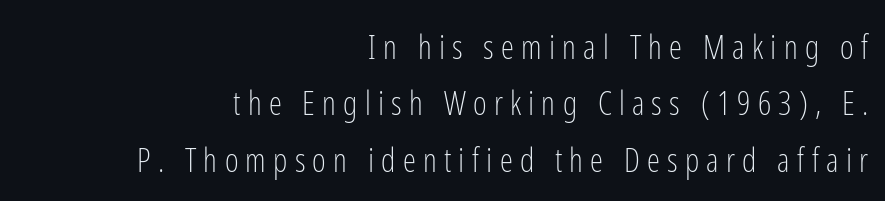
The typeface chosen for these lines omits serifs. This is not heavy type; no bold has been used. Every character sits straight up, as roman type does. Proportional: the letters do not fall into vertical columns. Which margin do the lines hug? The right one — the left edge is uneven. Just letters on the line, the space beneath them empty.
